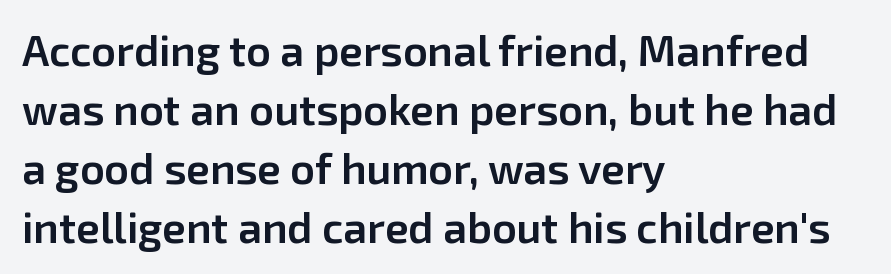
The typeface chosen for these lines omits serifs. The area under the type is left untouched. The vertical gap from one line to the next is medium. This is moderately heavy type, rendered in semibold. The text block is weighted toward the left margin, trailing off unevenly rightward. The passage shown has conventional tracking throughout.
